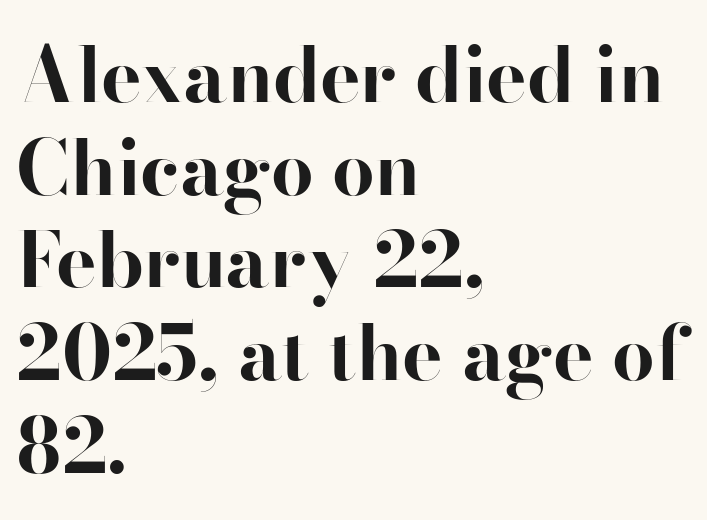
No extra tracking has been applied to these lines. Note: serifs present on the glyphs. Each line starts at the same left margin while the right side varies. Italic? Not at all — the glyphs are vertical. Do the characters align in a grid? No, the font is proportional.
